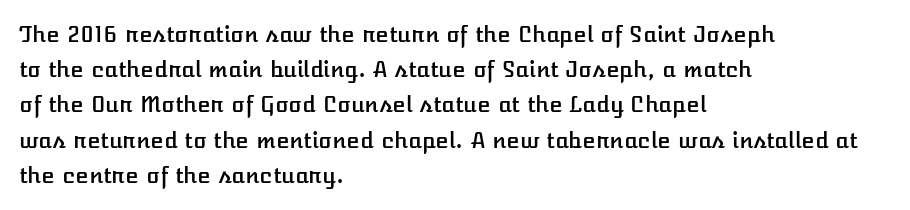
Q: Is the text italic (slanted)? A: No, it is upright.
Q: Is the text underlined? A: No.
Q: How is the paragraph aligned? A: Left-aligned.
Q: Is the spacing between letters normal or unusually wide? A: Normal.
Q: Is the spacing between lines tight, normal or loose? A: Normal.
